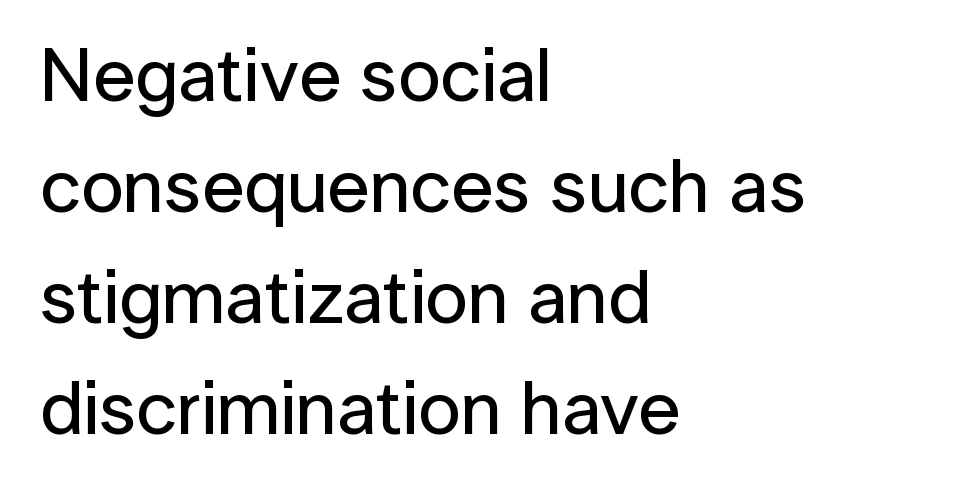
{"serif": "no", "italic": "no", "width": "normal", "stroke_contrast": "low", "x_height": "medium", "monospaced": "no", "underline": "no", "align": "left", "line_spacing": "normal", "line_spacing_ratio": 1.46, "letter_spacing": "normal", "letter_spacing_em": 0.0, "glyph_px": 76}
